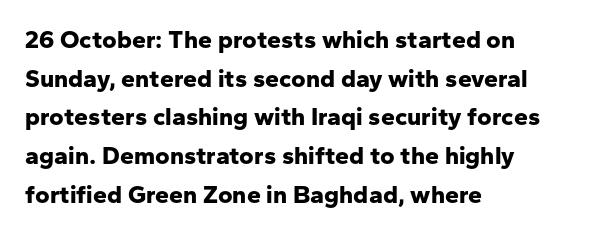
Q: Is the text bold? A: Yes.
Q: Is the text italic (slanted)? A: No, it is upright.
Q: Is the text underlined? A: No.
Q: How is the paragraph aligned? A: Left-aligned.
Q: Is the spacing between letters normal or unusually wide? A: Normal.
Q: Is the spacing between lines tight, normal or loose? A: Normal.
